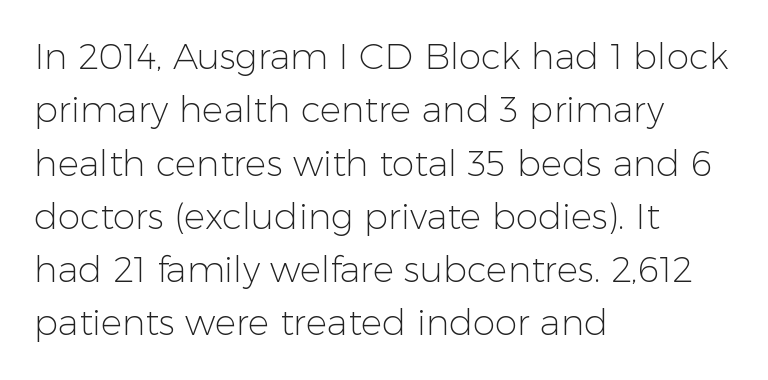
The image shows 36 px light sans-serif type, upright; set left-aligned, normal line spacing (1.48x), normal letter spacing, not underlined; low stroke contrast and a medium x-height.
